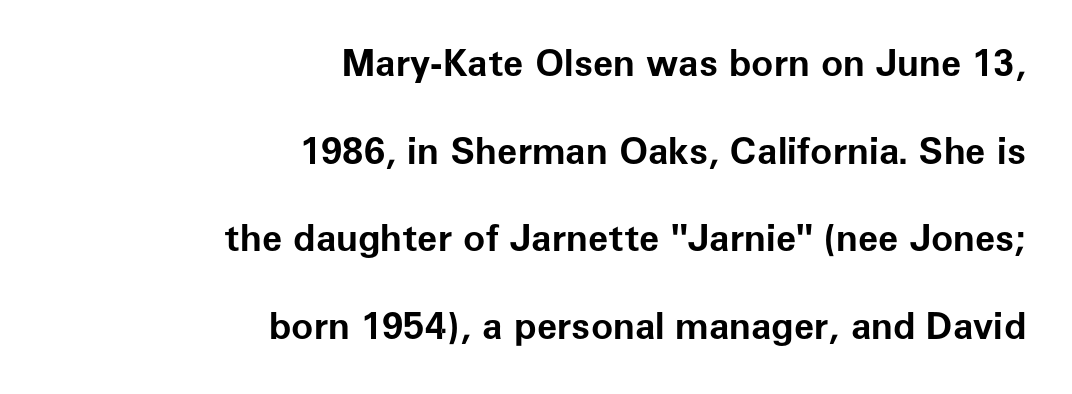
Q: Is the text bold? A: Yes.
Q: Is the text italic (slanted)? A: No, it is upright.
Q: Is the typeface a serif or a sans-serif typeface? A: Sans-serif.
Q: Is the text underlined? A: No.
Q: How is the paragraph aligned? A: Right-aligned.
Q: Is the spacing between letters normal or unusually wide? A: Normal.
Q: Is the spacing between lines tight, normal or loose? A: Loose.
Q: Width (condensed, normal, or wide)? A: Normal.
Q: Stroke contrast? A: Low.
Q: x-height? A: Medium.
Q: Monospaced? A: No.
